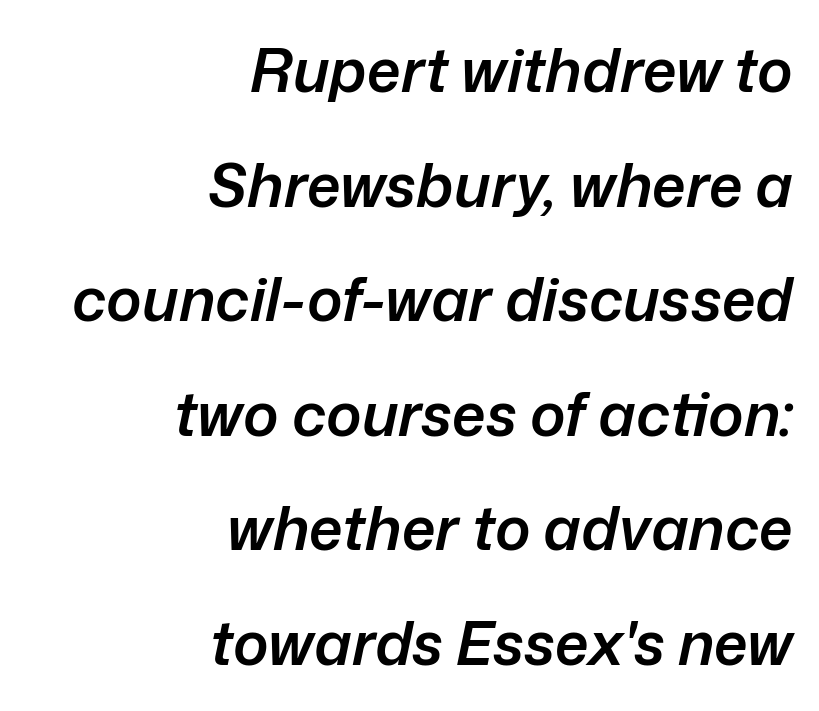
{"italic": "yes", "lean": "right", "slant_degrees": 12, "bold": "semi", "weight": "semibold", "width": "normal", "stroke_contrast": "low", "x_height": "medium", "monospaced": "no", "underline": "no", "align": "right", "line_spacing": "loose", "line_spacing_ratio": 1.91, "letter_spacing": "normal", "letter_spacing_em": 0.0, "glyph_px": 60}
